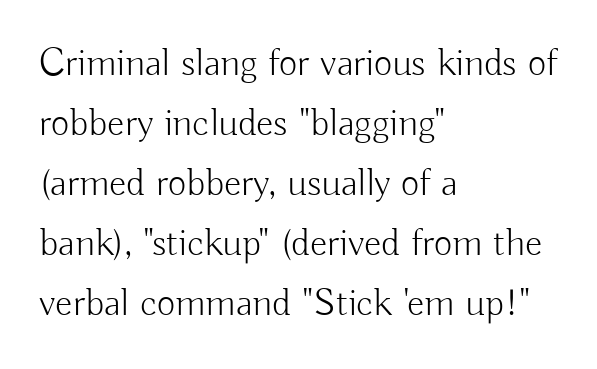
Q: Is the text bold? A: No.
Q: Is the text italic (slanted)? A: No, it is upright.
Q: Is the typeface a serif or a sans-serif typeface? A: Sans-serif.
Q: Is the text underlined? A: No.
Q: How is the paragraph aligned? A: Left-aligned.
Q: Is the spacing between letters normal or unusually wide? A: Normal.
Q: Is the spacing between lines tight, normal or loose? A: Normal.
Q: Width (condensed, normal, or wide)? A: Normal.
Q: Stroke contrast? A: Low.
Q: x-height? A: Small.
Q: Monospaced? A: No.
